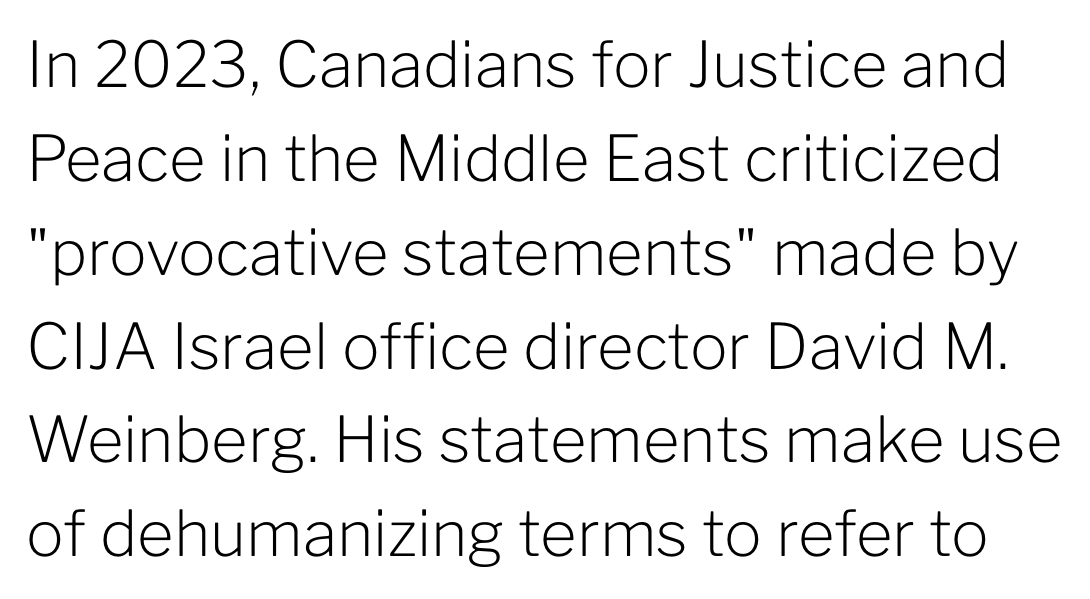
The image shows 63 px light sans-serif type, upright; set normal line spacing (1.49x), normal letter spacing, not underlined; low stroke contrast and a medium x-height.
